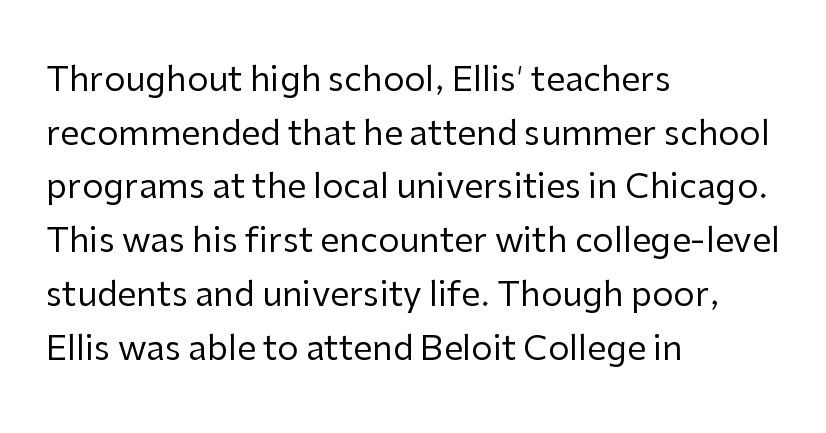
Evenly set lines give the paragraph a standard silhouette. Students, note that the glyphs here touch the page at normal intervals. Type without underlining. The strokes are not fattened; the text isn't bold. Proportional: the letters do not fall into vertical columns. This is roman type, the default non-slanted kind.
